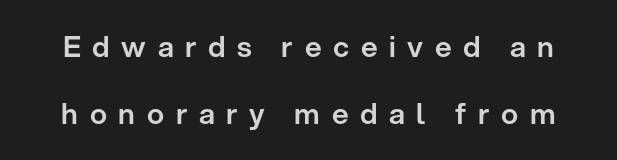
Q: Is the text italic (slanted)? A: No, it is upright.
Q: Is the typeface a serif or a sans-serif typeface? A: Sans-serif.
Q: Is the text underlined? A: No.
Q: Is the spacing between letters normal or unusually wide? A: Unusually wide.
Q: Is the spacing between lines tight, normal or loose? A: Loose.
Q: Width (condensed, normal, or wide)? A: Normal.
Q: Stroke contrast? A: Low.
Q: x-height? A: Medium.
Q: Monospaced? A: No.
